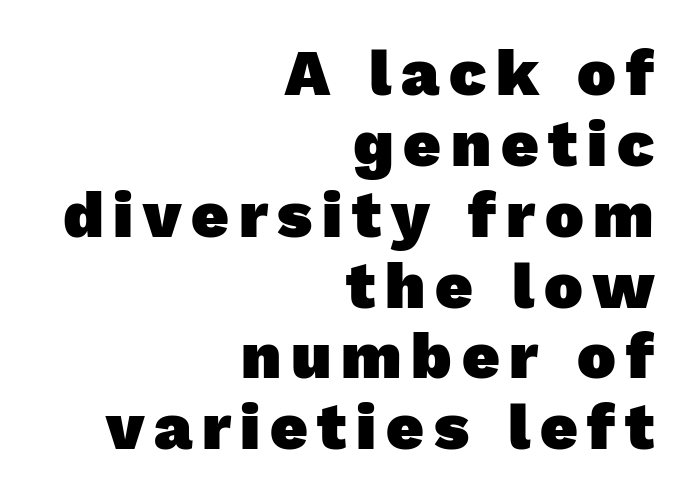
Horizontally, the lines are justified to the trailing edge only. The rendering shows plain stroke endings on the letterforms — a sans-serif design. As a designer I'd log this as weight 700, bold. This block would grow much taller if given ordinary leading; it's compressed now. You could not count columns in this text — the font is proportionally spaced. The passage shown is not underscored anywhere.
